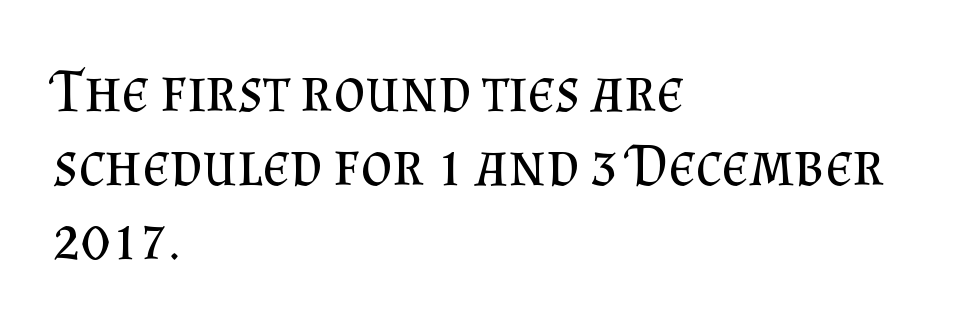
Italic: no, the glyphs are upright roman. The lines are quadded left. Clear beneath every line of the passage. Unlike a clean sans, this face finishes its strokes with serifs.
